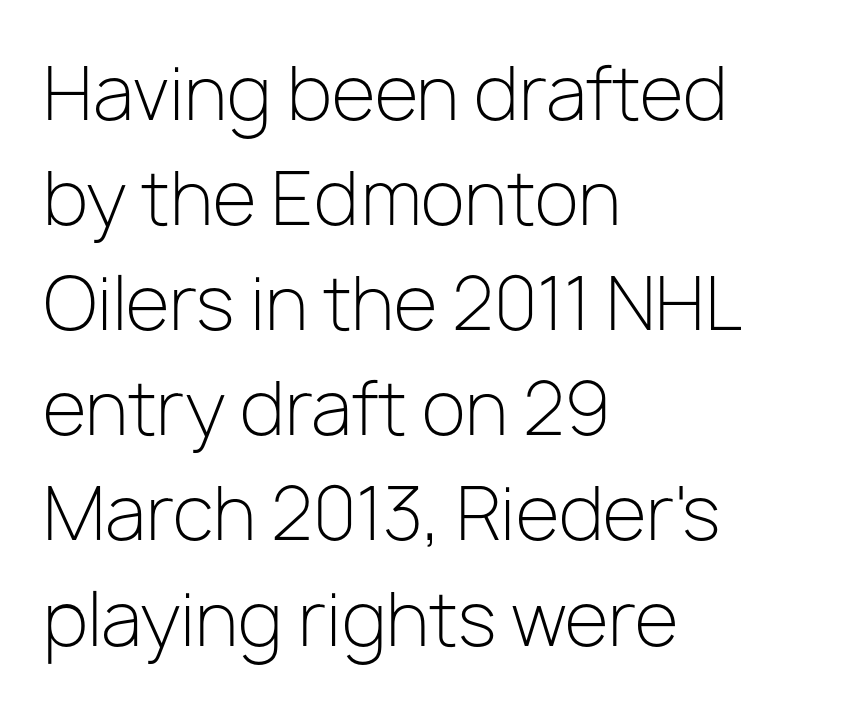
The image shows 72 px light sans-serif type, upright; set left-aligned, normal line spacing (1.46x), normal letter spacing, not underlined; low stroke contrast and a medium x-height.
